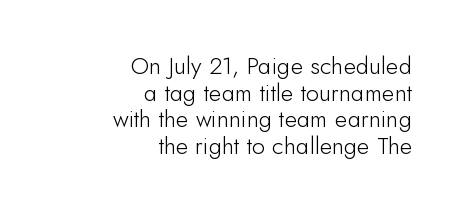
Q: Is the text bold? A: No.
Q: Is the text italic (slanted)? A: No, it is upright.
Q: Is the text underlined? A: No.
Q: How is the paragraph aligned? A: Right-aligned.
Q: Is the spacing between letters normal or unusually wide? A: Normal.
Q: Is the spacing between lines tight, normal or loose? A: Tight.
